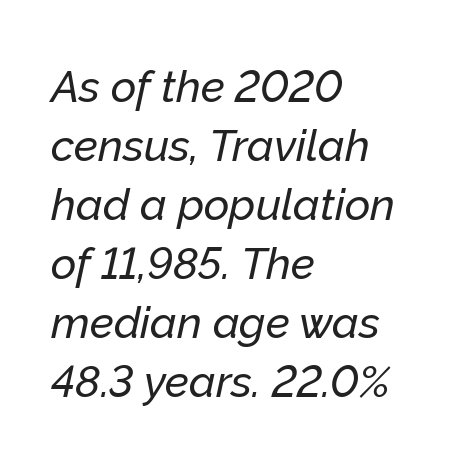
The passage shown is typed in a proportional face where columns would drift. Casual observation: everything's shoved over to the left. Leading matches the norm, producing a regular column. Is the letter spacing exaggerated? No — it looks like the ordinary default. Notice how the stems are inclined rather than vertical — that's the hallmark of italics.
